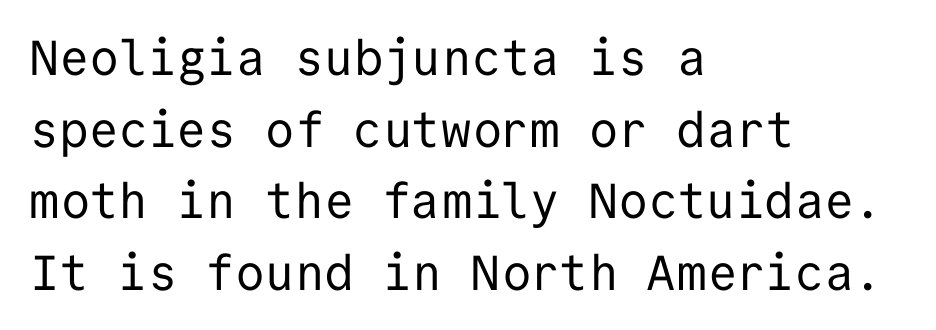
{"serif": "no", "italic": "no", "bold": "no", "weight": "regular", "width": "normal", "stroke_contrast": "low", "x_height": "medium", "monospaced": "yes", "underline": "no", "align": "left", "line_spacing": "normal", "line_spacing_ratio": 1.46, "letter_spacing": "normal", "letter_spacing_em": 0.0, "glyph_px": 49}
